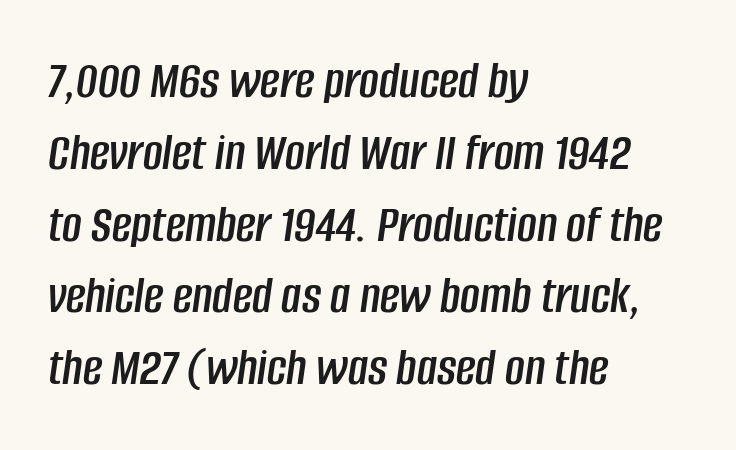
The image shows 54 px condensed type, italic (leaning right); set left-aligned, normal line spacing (1.33x), normal letter spacing, not underlined; low stroke contrast and a large x-height.
